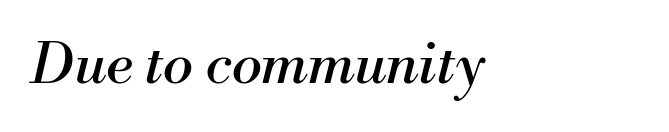
The image shows 57 px regular-weight serif type, italic (leaning right); set left-aligned, normal letter spacing, not underlined; medium stroke contrast and a small x-height.
